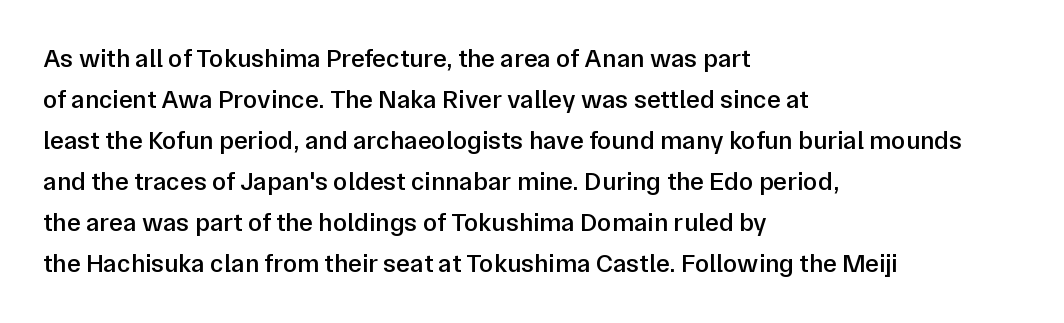
Bold? Not quite — semibold, heavier than regular but stopping short. In CSS terms this would be text-align: left. Does extra space separate the letters? No, they use regular spacing. How would I describe the line gaps? Plain and ordinary. Unlike italic type, these characters show no tilt at all. Honestly, there is no underline to notice here at all.
